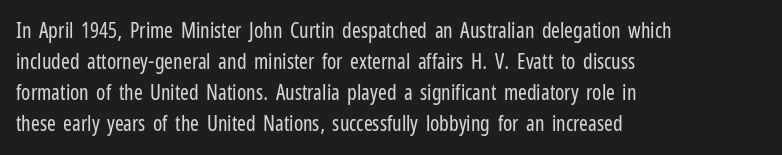
No chunkiness to these letters — they're not bold. The area under the type is left untouched. This rendering uses left alignment, leaving the right contour irregular. The font's upright variant was chosen for this text. Compared with typical body copy, the letter spacing here is the same.
